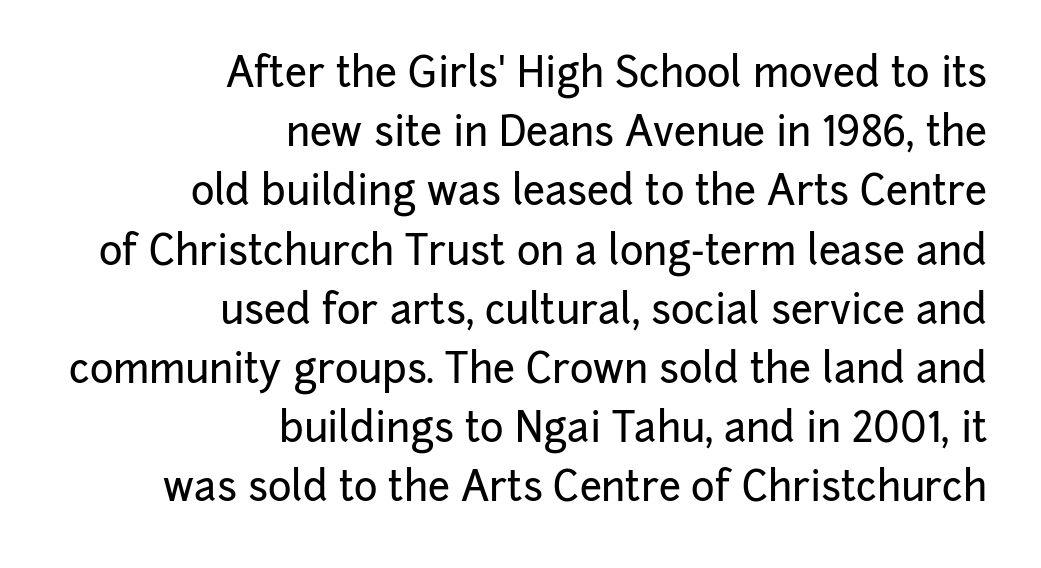
Q: Is the text italic (slanted)? A: No, it is upright.
Q: Is the typeface a serif or a sans-serif typeface? A: Sans-serif.
Q: Is the text underlined? A: No.
Q: How is the paragraph aligned? A: Right-aligned.
Q: Is the spacing between letters normal or unusually wide? A: Normal.
Q: Is the spacing between lines tight, normal or loose? A: Normal.
Q: Width (condensed, normal, or wide)? A: Normal.
Q: Stroke contrast? A: Low.
Q: x-height? A: Medium.
Q: Monospaced? A: No.
